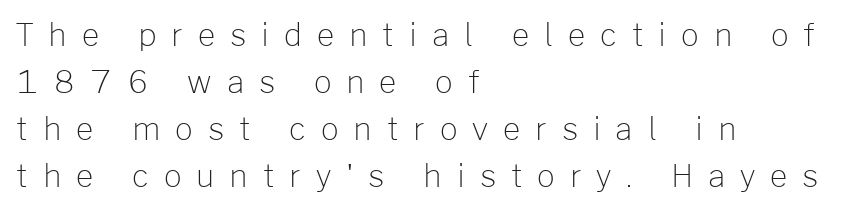
The image shows 31 px light sans-serif type, upright; set left-aligned, normal line spacing (1.52x), unusually wide letter spacing (+0.48 em), not underlined; low stroke contrast and a medium x-height.
